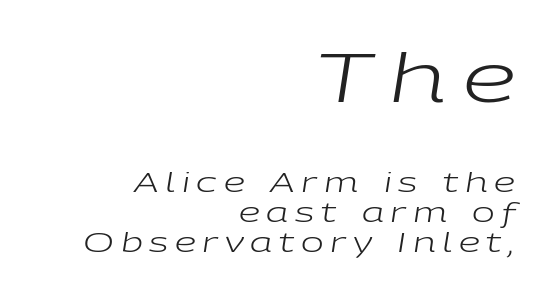
The image shows 68 px regular-weight, wide type, italic (leaning right); set right-aligned, tight line spacing (1.1x), unusually wide letter spacing (+0.25 em), not underlined; the first (top) block is 2.52x larger; low stroke contrast and a medium x-height.
